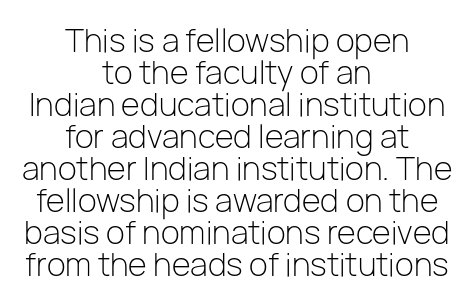
Is this a heavy cut? Hardly; it is regular or lighter. In terms of letterform style, serifs are entirely absent. The rendering uses natural spacing where letterforms have individual widths. Horizontal bands of white between lines are thin slivers.
